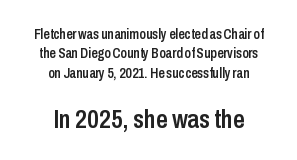
The image shows 26 px text type, upright; set centered, normal line spacing (1.38x), normal letter spacing, not underlined; the second (bottom) block is 1.86x larger.
